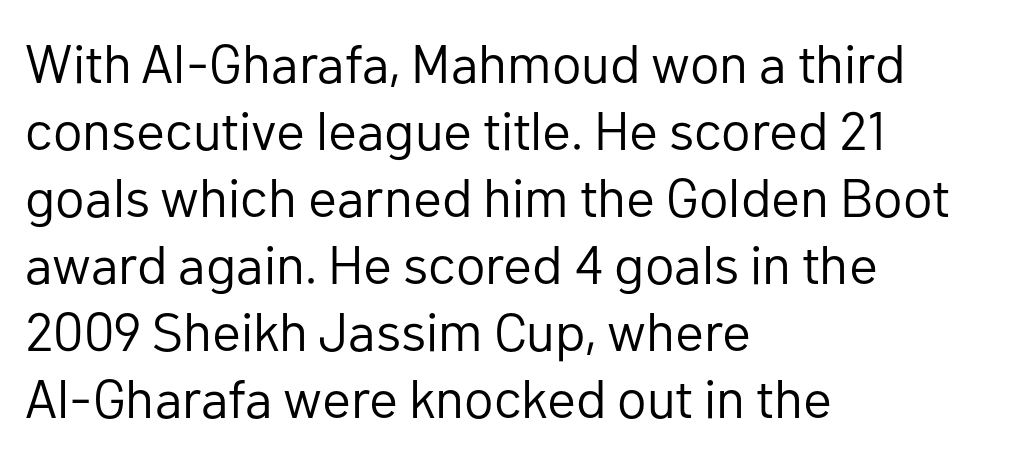
Q: Is the text bold? A: No.
Q: Is the text italic (slanted)? A: No, it is upright.
Q: Is the typeface a serif or a sans-serif typeface? A: Sans-serif.
Q: Is the text underlined? A: No.
Q: How is the paragraph aligned? A: Left-aligned.
Q: Is the spacing between letters normal or unusually wide? A: Normal.
Q: Width (condensed, normal, or wide)? A: Normal.
Q: Stroke contrast? A: Low.
Q: x-height? A: Medium.
Q: Monospaced? A: No.
